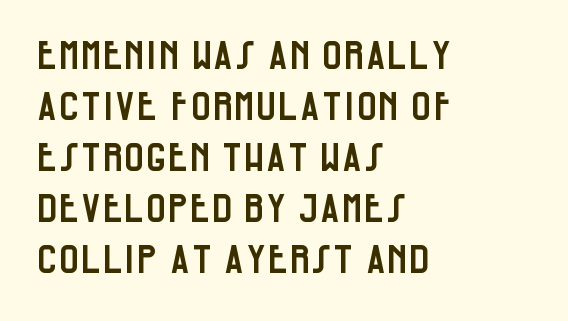
Q: Is the text italic (slanted)? A: No, it is upright.
Q: Is the typeface a serif or a sans-serif typeface? A: Sans-serif.
Q: Is the text underlined? A: No.
Q: How is the paragraph aligned? A: Left-aligned.
Q: Is the spacing between letters normal or unusually wide? A: Normal.
Q: Is the spacing between lines tight, normal or loose? A: Normal.
Q: Width (condensed, normal, or wide)? A: Condensed.
Q: Stroke contrast? A: Low.
Q: x-height? A: Large.
Q: Monospaced? A: No.
